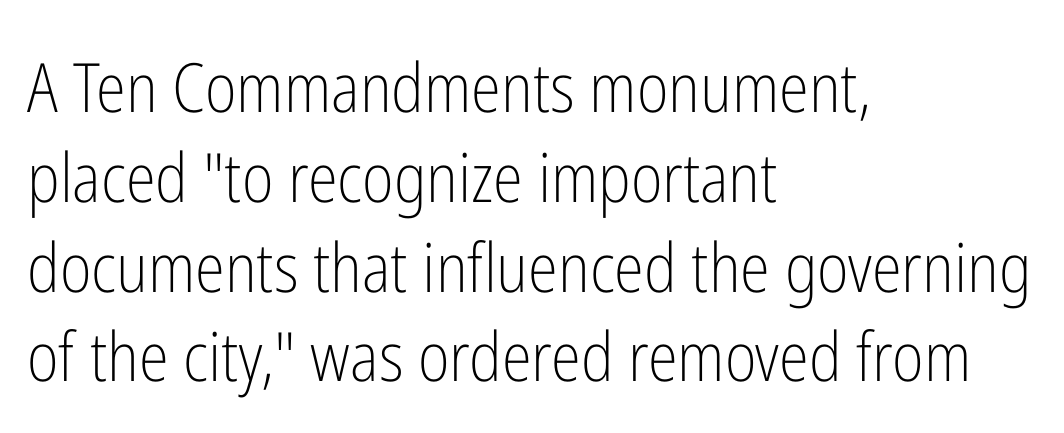
{"serif": "no", "italic": "no", "bold": "no", "weight": "light", "width": "condensed", "stroke_contrast": "low", "x_height": "medium", "monospaced": "no", "underline": "no", "align": "left", "line_spacing": "normal", "line_spacing_ratio": 1.32, "letter_spacing": "normal", "letter_spacing_em": 0.0, "glyph_px": 68}
